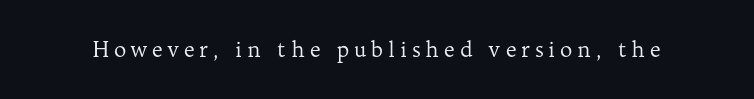
{"italic": "no", "bold": "no", "underline": "no", "letter_spacing": "wide", "letter_spacing_em": 0.23, "glyph_px": 21}
